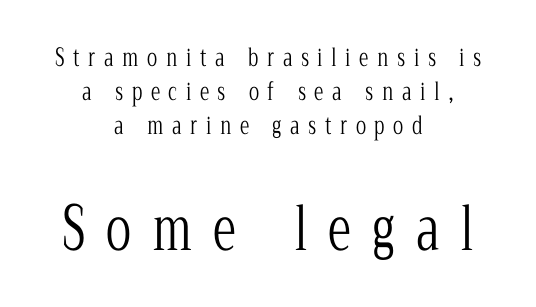
Q: Is the text bold? A: No.
Q: Is the text italic (slanted)? A: No, it is upright.
Q: Is the typeface a serif or a sans-serif typeface? A: Serif.
Q: Is the text underlined? A: No.
Q: How is the paragraph aligned? A: Centered.
Q: Is the spacing between letters normal or unusually wide? A: Unusually wide.
Q: Is the spacing between lines tight, normal or loose? A: Normal.
Q: Which block of text is set in a larger size, the first (top) or the second (bottom)? A: The second (bottom) one.
Q: Width (condensed, normal, or wide)? A: Condensed.
Q: Stroke contrast? A: Low.
Q: x-height? A: Medium.
Q: Monospaced? A: No.
